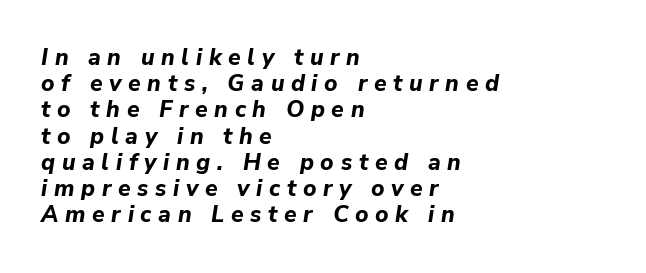
Q: Is the text bold? A: Yes.
Q: Is the text italic (slanted)? A: Yes, it leans right by about 9 degrees.
Q: Is the text underlined? A: No.
Q: How is the paragraph aligned? A: Left-aligned.
Q: Is the spacing between letters normal or unusually wide? A: Unusually wide.
Q: Is the spacing between lines tight, normal or loose? A: Tight.
